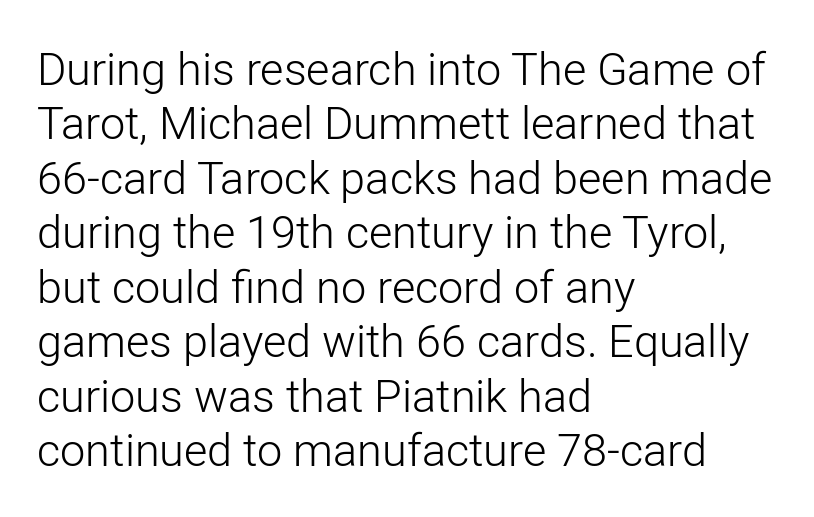
Q: Is the text bold? A: No.
Q: Is the text italic (slanted)? A: No, it is upright.
Q: Is the typeface a serif or a sans-serif typeface? A: Sans-serif.
Q: Is the text underlined? A: No.
Q: How is the paragraph aligned? A: Left-aligned.
Q: Is the spacing between letters normal or unusually wide? A: Normal.
Q: Width (condensed, normal, or wide)? A: Normal.
Q: Stroke contrast? A: Low.
Q: x-height? A: Medium.
Q: Monospaced? A: No.
